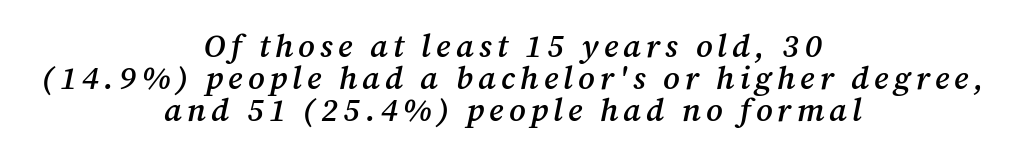
Q: Is the text bold? A: Semi-bold.
Q: Is the text italic (slanted)? A: Yes, it leans right by about 12 degrees.
Q: Is the typeface a serif or a sans-serif typeface? A: Serif.
Q: Is the text underlined? A: No.
Q: How is the paragraph aligned? A: Centered.
Q: Is the spacing between lines tight, normal or loose? A: Tight.
Q: Width (condensed, normal, or wide)? A: Normal.
Q: Stroke contrast? A: Medium.
Q: x-height? A: Medium.
Q: Monospaced? A: No.
